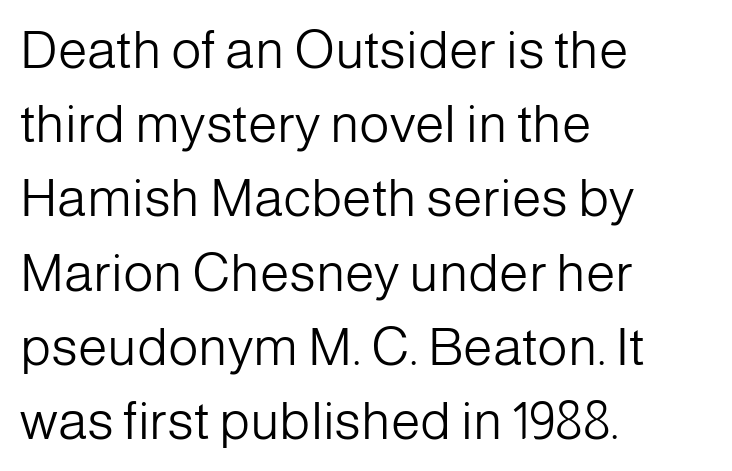
Q: Is the text bold? A: No.
Q: Is the text italic (slanted)? A: No, it is upright.
Q: Is the typeface a serif or a sans-serif typeface? A: Sans-serif.
Q: Is the text underlined? A: No.
Q: How is the paragraph aligned? A: Left-aligned.
Q: Is the spacing between letters normal or unusually wide? A: Normal.
Q: Is the spacing between lines tight, normal or loose? A: Normal.
Q: Width (condensed, normal, or wide)? A: Normal.
Q: Stroke contrast? A: Low.
Q: x-height? A: Medium.
Q: Monospaced? A: No.
